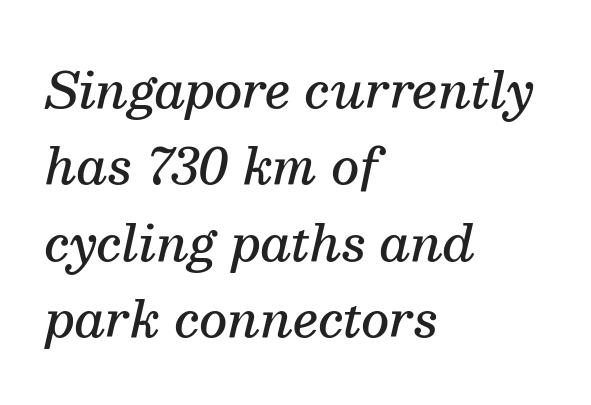
{"serif": "yes", "italic": "yes", "lean": "right", "slant_degrees": 13, "bold": "semi", "weight": "semibold", "width": "normal", "stroke_contrast": "medium", "x_height": "medium", "monospaced": "no", "underline": "no", "align": "left", "line_spacing": "normal", "line_spacing_ratio": 1.56, "letter_spacing": "normal", "letter_spacing_em": 0.0, "glyph_px": 49}
